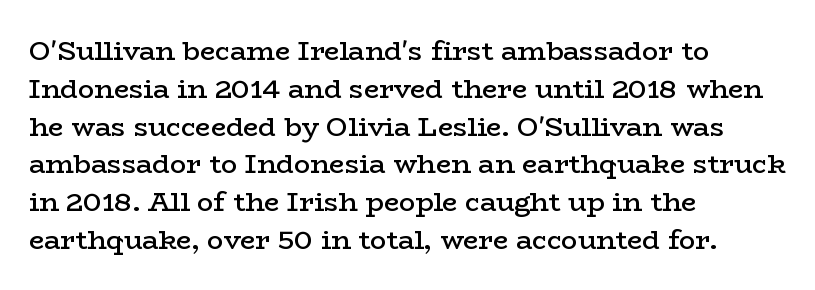
Q: Is the text bold? A: Semi-bold.
Q: Is the text italic (slanted)? A: No, it is upright.
Q: Is the text underlined? A: No.
Q: How is the paragraph aligned? A: Left-aligned.
Q: Is the spacing between letters normal or unusually wide? A: Normal.
Q: Is the spacing between lines tight, normal or loose? A: Normal.
